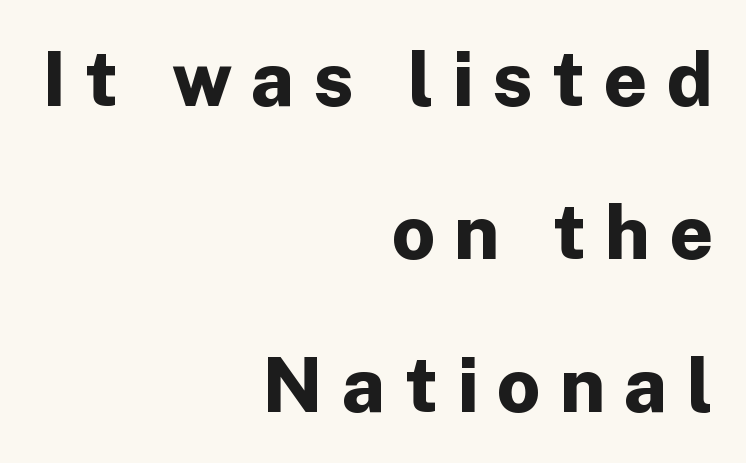
The image shows 76 px bold sans-serif type, upright; set right-aligned, loose line spacing (2.01x), unusually wide letter spacing (+0.25 em), not underlined; low stroke contrast and a medium x-height.
